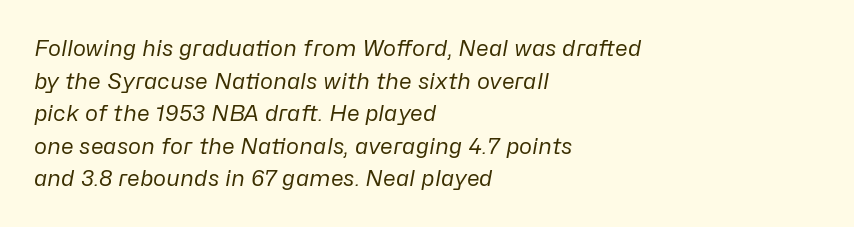
Whoever set this chose a conventional vertical rhythm. Just letters on the line, the space beneath them empty. Nothing unusual about the tracking: characters are spaced as the font intends. Yep, that's italic — everything's leaning. The rag falls on the right side of this text block. Stroke thickness stays within the range of a standard reading face or lighter.
